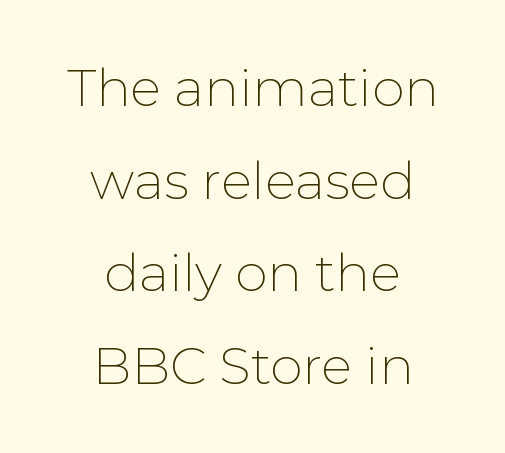
Q: Is the text bold? A: No.
Q: Is the text italic (slanted)? A: No, it is upright.
Q: Is the typeface a serif or a sans-serif typeface? A: Sans-serif.
Q: Is the text underlined? A: No.
Q: How is the paragraph aligned? A: Centered.
Q: Is the spacing between letters normal or unusually wide? A: Normal.
Q: Width (condensed, normal, or wide)? A: Normal.
Q: Stroke contrast? A: Low.
Q: x-height? A: Medium.
Q: Monospaced? A: No.
